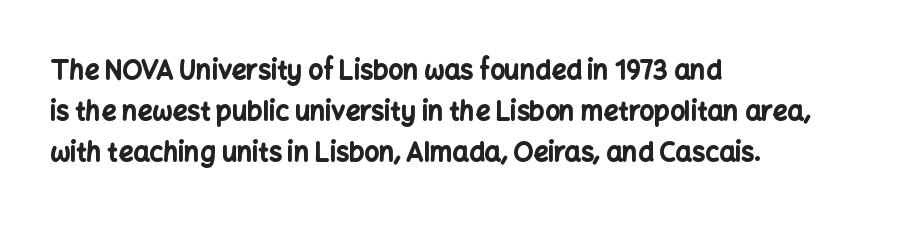
Q: Is the text bold? A: Yes.
Q: Is the text italic (slanted)? A: No, it is upright.
Q: Is the text underlined? A: No.
Q: How is the paragraph aligned? A: Left-aligned.
Q: Is the spacing between letters normal or unusually wide? A: Normal.
Q: Is the spacing between lines tight, normal or loose? A: Normal.
